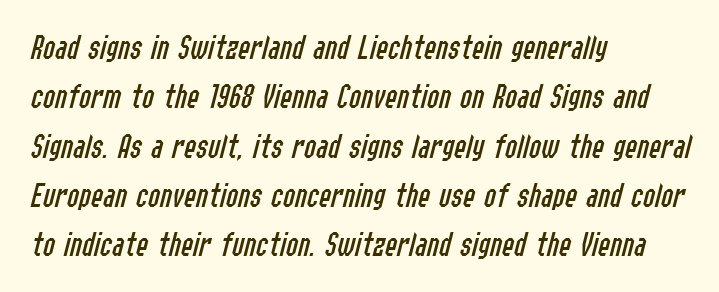
{"italic": "yes", "lean": "right", "slant_degrees": 14, "bold": "no", "weight": "regular", "width": "condensed", "stroke_contrast": "low", "x_height": "medium", "monospaced": "no", "underline": "no", "align": "left", "line_spacing": "normal", "line_spacing_ratio": 1.37, "letter_spacing": "normal", "letter_spacing_em": 0.0, "glyph_px": 36}
